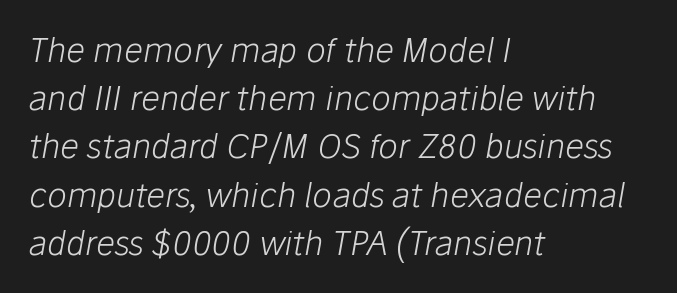
Q: Is the text bold? A: No.
Q: Is the text italic (slanted)? A: Yes, it leans right by about 10 degrees.
Q: Is the text underlined? A: No.
Q: How is the paragraph aligned? A: Left-aligned.
Q: Is the spacing between letters normal or unusually wide? A: Normal.
Q: Is the spacing between lines tight, normal or loose? A: Normal.
Q: Width (condensed, normal, or wide)? A: Normal.
Q: Stroke contrast? A: Low.
Q: x-height? A: Medium.
Q: Monospaced? A: No.
